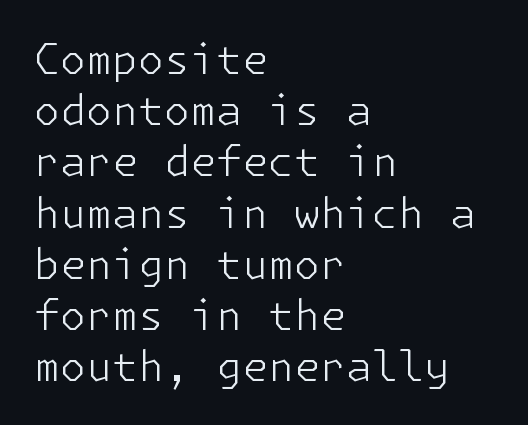
Compared with typical body copy, the letter spacing here is the same. Beneath every word, the page is bare. Is the type heavy? It reads as light-to-regular instead. Left-aligned paragraph, ragged on the right. The passage shown is typeset with a sans-serif family. Characters remain perfectly vertical along every line.
